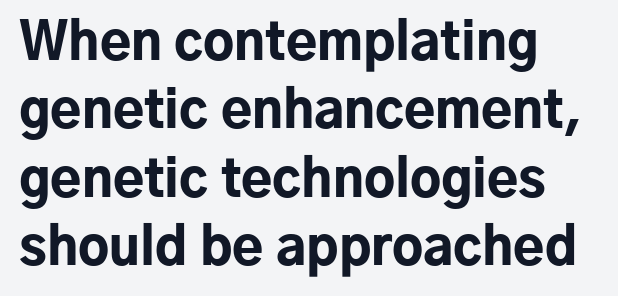
{"serif": "no", "italic": "no", "bold": "yes", "weight": "bold", "width": "normal", "stroke_contrast": "low", "x_height": "medium", "monospaced": "no", "underline": "no", "align": "left", "line_spacing": "normal", "line_spacing_ratio": 1.34, "letter_spacing": "normal", "letter_spacing_em": 0.0, "glyph_px": 51}
